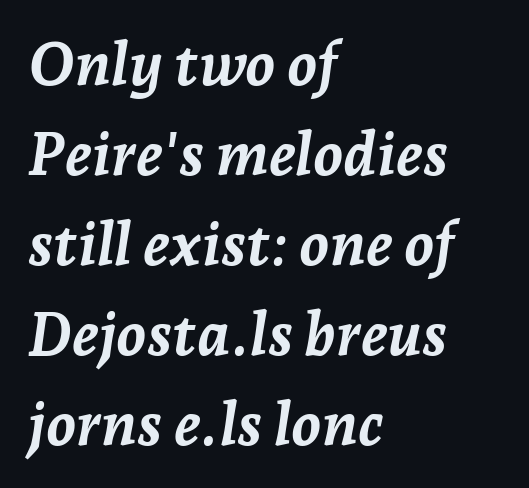
Q: Is the text bold? A: Yes.
Q: Is the text italic (slanted)? A: Yes, it leans right by about 7 degrees.
Q: Is the text underlined? A: No.
Q: How is the paragraph aligned? A: Left-aligned.
Q: Is the spacing between letters normal or unusually wide? A: Normal.
Q: Is the spacing between lines tight, normal or loose? A: Normal.
Q: Width (condensed, normal, or wide)? A: Normal.
Q: Stroke contrast? A: Low.
Q: x-height? A: Medium.
Q: Monospaced? A: No.
